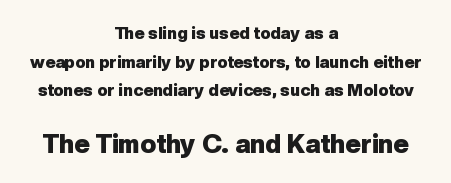
Q: Is the text bold? A: Yes.
Q: Is the text italic (slanted)? A: No, it is upright.
Q: Is the text underlined? A: No.
Q: How is the paragraph aligned? A: Centered.
Q: Is the spacing between letters normal or unusually wide? A: Normal.
Q: Is the spacing between lines tight, normal or loose? A: Normal.
Q: Which block of text is set in a larger size, the first (top) or the second (bottom)? A: The second (bottom) one.
